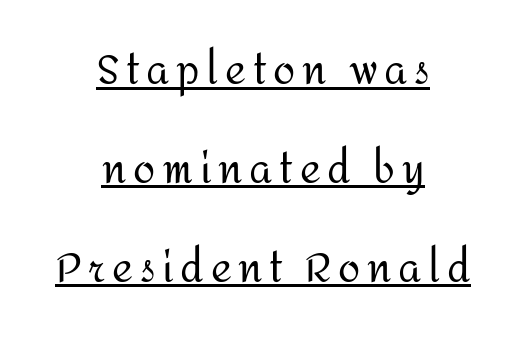
The image shows 40 px regular-weight sans-serif type, upright; set centered, loose line spacing (2.47x), underlined; medium stroke contrast and a medium x-height.
